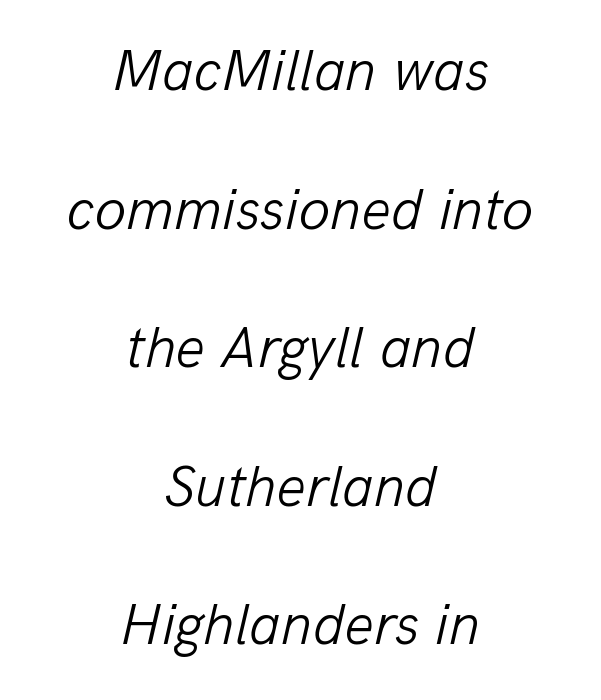
Leftover space on each line is divided equally before and after the words. Unmarked baselines from the first word to the last. A typesetter would call this zero additional tracking. This reads as an unemphasized weight, regular at the heaviest. The passage shown stacks its lines with a broad gap.
